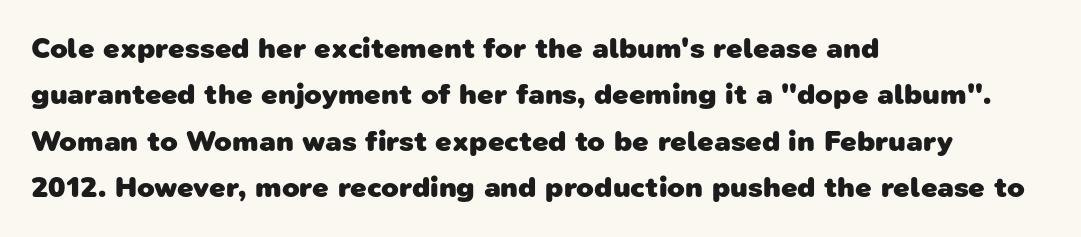
This sample uses a sans-serif face. Spacing verdict: proportional, widths tailored to each character. The area under the type is left untouched. Compared with a centered layout, this one pins lines to the left instead.
